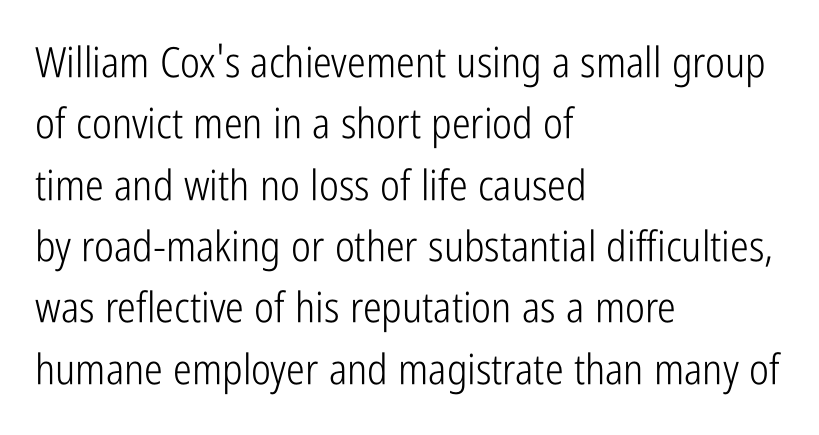
The image shows 42 px light, condensed sans-serif type, upright; set left-aligned, normal line spacing (1.46x), normal letter spacing, not underlined; low stroke contrast and a medium x-height.
